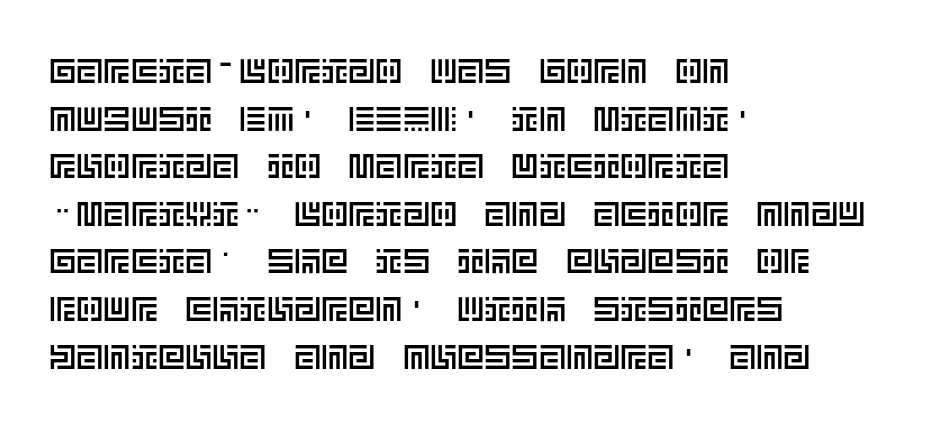
In terms of posture, this sample is upright. Reading down the block, your eye returns to a fixed left position each line. Clear beneath every line of the passage. Default kerning and tracking; the words read as compact shapes. Each new line begins a customary step beneath the previous one.
